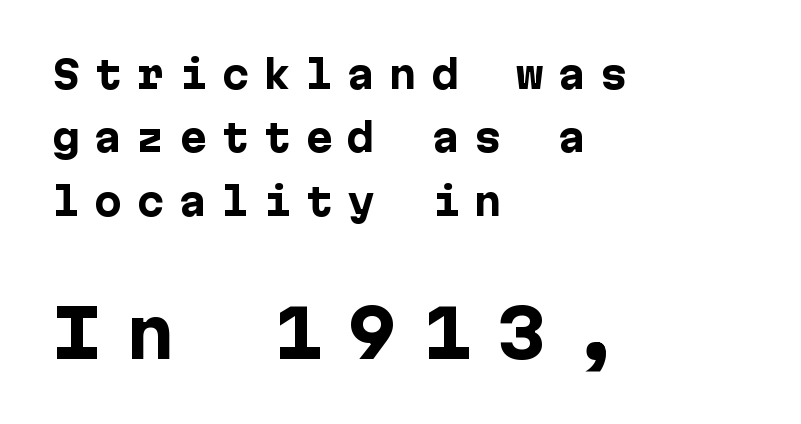
Q: Is the text bold? A: Yes.
Q: Is the text italic (slanted)? A: No, it is upright.
Q: Is the typeface a serif or a sans-serif typeface? A: Sans-serif.
Q: Is the text underlined? A: No.
Q: How is the paragraph aligned? A: Left-aligned.
Q: Is the spacing between letters normal or unusually wide? A: Unusually wide.
Q: Which block of text is set in a larger size, the first (top) or the second (bottom)? A: The second (bottom) one.
Q: Width (condensed, normal, or wide)? A: Normal.
Q: Stroke contrast? A: Low.
Q: x-height? A: Medium.
